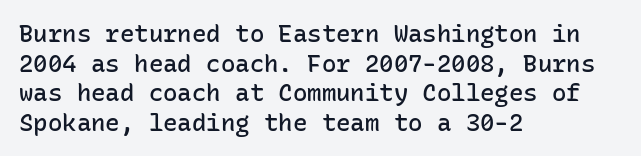
Q: Is the text bold? A: Semi-bold.
Q: Is the text italic (slanted)? A: No, it is upright.
Q: Is the text underlined? A: No.
Q: How is the paragraph aligned? A: Left-aligned.
Q: Is the spacing between letters normal or unusually wide? A: Normal.
